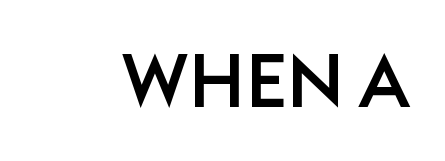
Q: Is the text italic (slanted)? A: No, it is upright.
Q: Is the typeface a serif or a sans-serif typeface? A: Sans-serif.
Q: Is the text underlined? A: No.
Q: Is the spacing between letters normal or unusually wide? A: Normal.
Q: Width (condensed, normal, or wide)? A: Normal.
Q: Stroke contrast? A: Low.
Q: x-height? A: Large.
Q: Monospaced? A: No.
